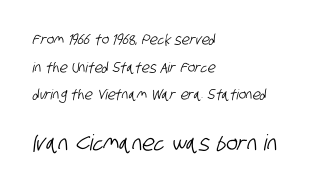
Q: Is the text underlined? A: No.
Q: How is the paragraph aligned? A: Left-aligned.
Q: Is the spacing between letters normal or unusually wide? A: Normal.
Q: Is the spacing between lines tight, normal or loose? A: Loose.
Q: Which block of text is set in a larger size, the first (top) or the second (bottom)? A: The second (bottom) one.
